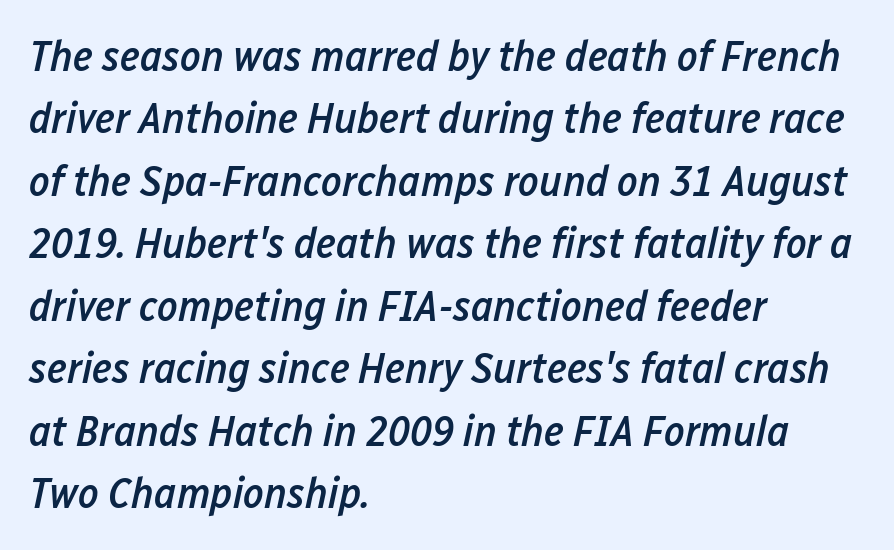
The baseline area is clear. Think of a printed novel: that variable character pitch is what you see here. These lines keep a tight, regular rhythm from letter to letter. Reading down the column, the eye jumps a familiar distance to each next line.
